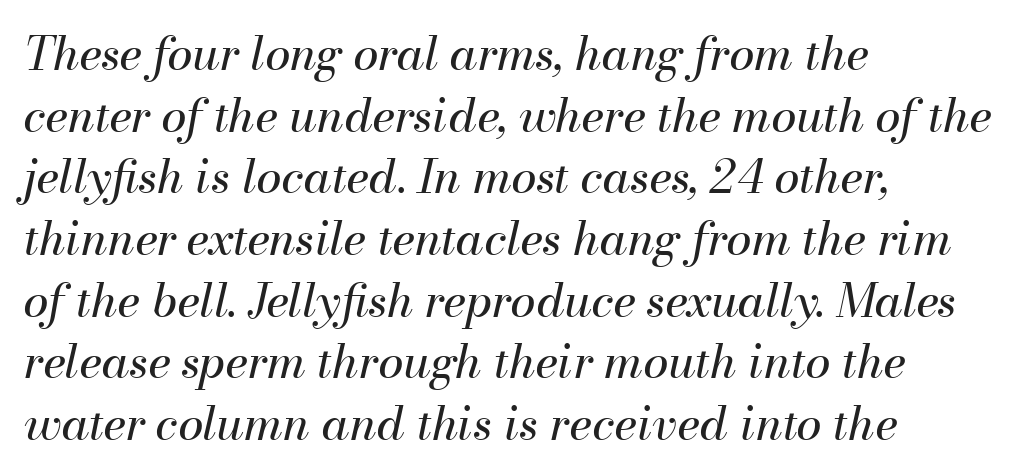
These lines sit exactly where default settings would place them. No heavy texture on the line: the type isn't bold. Each letter keeps its own natural width here, so spacing adapts to shape. The tracking reads as untouched default to a designer's eye.
